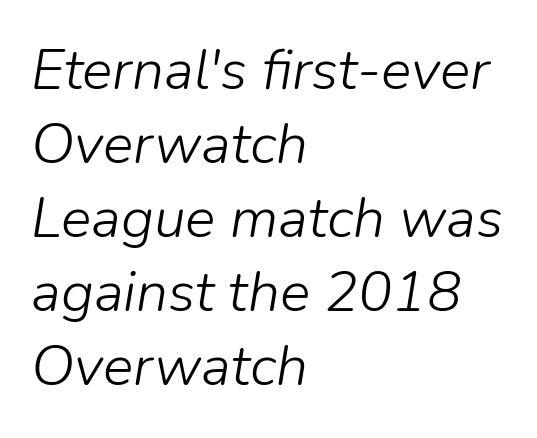
The image shows 57 px light type, italic (leaning right); set left-aligned, normal line spacing (1.3x), normal letter spacing, not underlined; low stroke contrast and a medium x-height.
